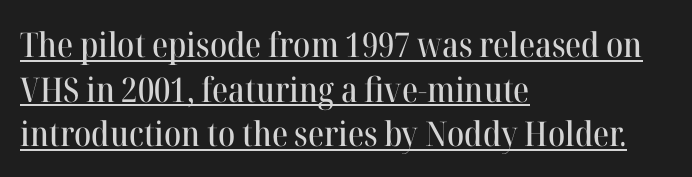
Q: Is the text italic (slanted)? A: No, it is upright.
Q: Is the typeface a serif or a sans-serif typeface? A: Serif.
Q: Is the text underlined? A: Yes.
Q: How is the paragraph aligned? A: Left-aligned.
Q: Is the spacing between letters normal or unusually wide? A: Normal.
Q: Is the spacing between lines tight, normal or loose? A: Normal.
Q: Width (condensed, normal, or wide)? A: Normal.
Q: Stroke contrast? A: High.
Q: x-height? A: Medium.
Q: Monospaced? A: No.
